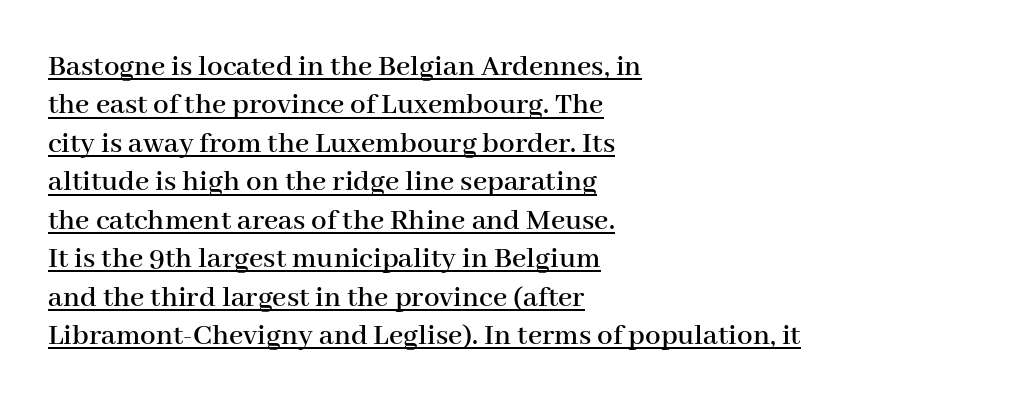
The image shows 31 px serif type, upright; set left-aligned, line spacing 1.24x, normal letter spacing, underlined; high stroke contrast and a medium x-height.
